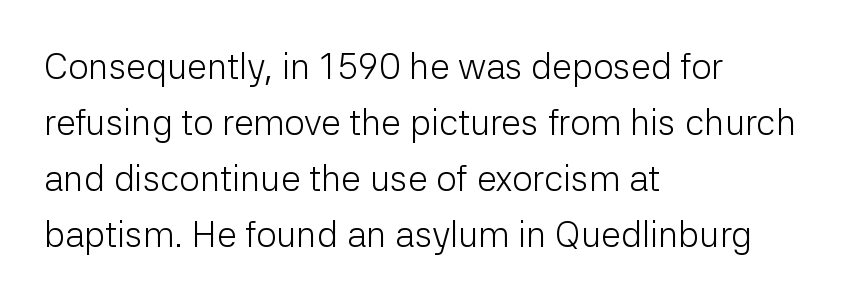
Think standard paragraph weight, or any step lighter than that. Nope, no serifs anywhere on these letters. Where is the straight margin? On the left. Nope, not italic — everything's standing straight. The face used here is rendered with its standard letterfit. The passage shown is typed in a proportional face where columns would drift.
